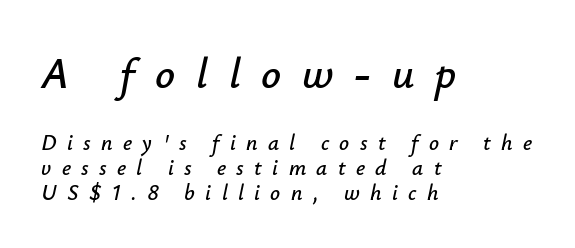
{"italic": "yes", "lean": "right", "slant_degrees": 12, "width": "normal", "stroke_contrast": "low", "x_height": "small", "monospaced": "no", "underline": "no", "align": "left", "line_spacing": "tight", "line_spacing_ratio": 1.13, "letter_spacing": "wide", "letter_spacing_em": 0.47, "larger_block": "first", "size_ratio": 2.0, "glyph_px": 44}
